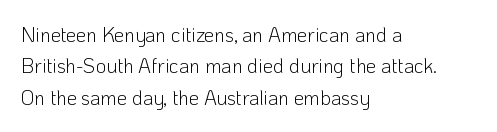
{"italic": "no", "bold": "no", "underline": "no", "align": "left", "line_spacing": "normal", "line_spacing_ratio": 1.57, "letter_spacing": "normal", "letter_spacing_em": 0.0, "glyph_px": 20}
